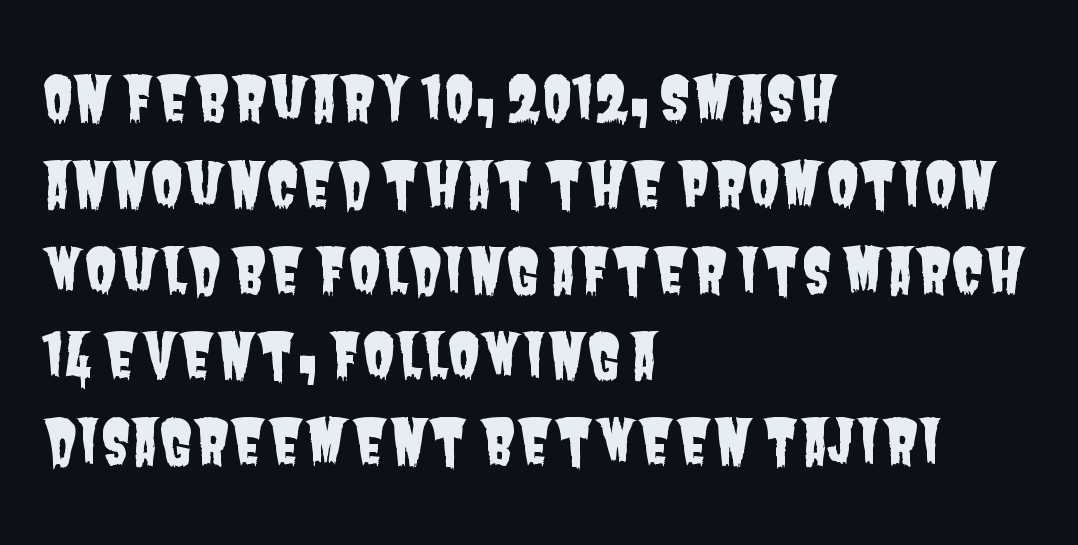
{"serif": "no", "width": "condensed", "stroke_contrast": "low", "x_height": "large", "monospaced": "no", "underline": "no", "align": "left", "line_spacing": "normal", "line_spacing_ratio": 1.43, "letter_spacing": "normal", "letter_spacing_em": 0.0, "glyph_px": 60}
